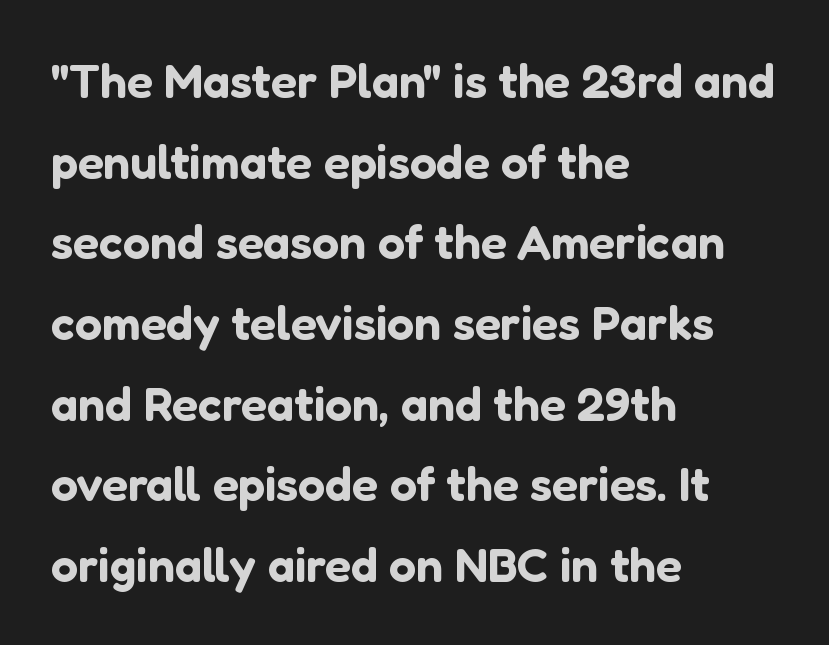
Q: Is the text italic (slanted)? A: No, it is upright.
Q: Is the typeface a serif or a sans-serif typeface? A: Sans-serif.
Q: Is the text underlined? A: No.
Q: How is the paragraph aligned? A: Left-aligned.
Q: Is the spacing between letters normal or unusually wide? A: Normal.
Q: Is the spacing between lines tight, normal or loose? A: Normal.
Q: Width (condensed, normal, or wide)? A: Normal.
Q: Stroke contrast? A: Low.
Q: x-height? A: Medium.
Q: Monospaced? A: No.
